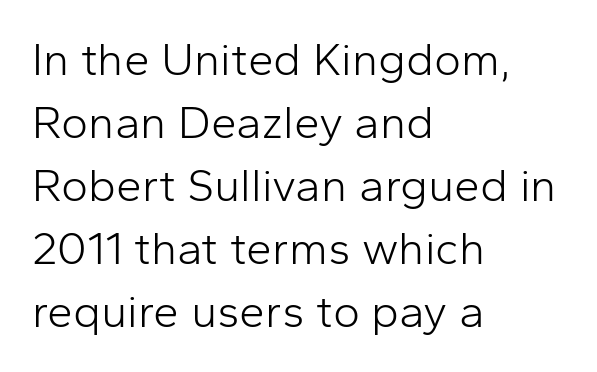
The image shows 46 px light sans-serif type, upright; set left-aligned, normal line spacing (1.37x), normal letter spacing, not underlined; low stroke contrast and a medium x-height.
